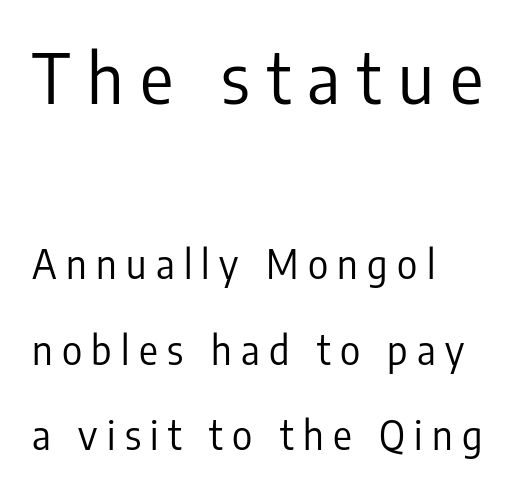
The image shows 69 px regular-weight, condensed sans-serif type, upright; set left-aligned, loose line spacing (2.19x), unusually wide letter spacing (+0.24 em), not underlined; the first (top) block is 1.77x larger; low stroke contrast and a medium x-height.
